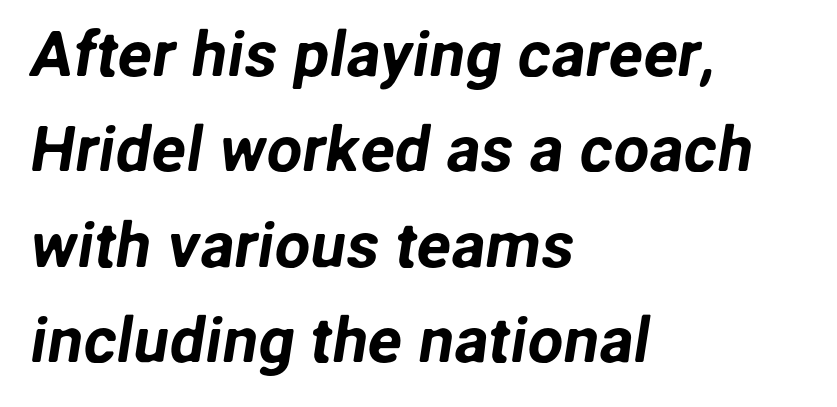
Q: Is the typeface a serif or a sans-serif typeface? A: Sans-serif.
Q: Is the text underlined? A: No.
Q: How is the paragraph aligned? A: Left-aligned.
Q: Is the spacing between letters normal or unusually wide? A: Normal.
Q: Is the spacing between lines tight, normal or loose? A: Normal.
Q: Width (condensed, normal, or wide)? A: Normal.
Q: Stroke contrast? A: Low.
Q: x-height? A: Medium.
Q: Monospaced? A: No.
